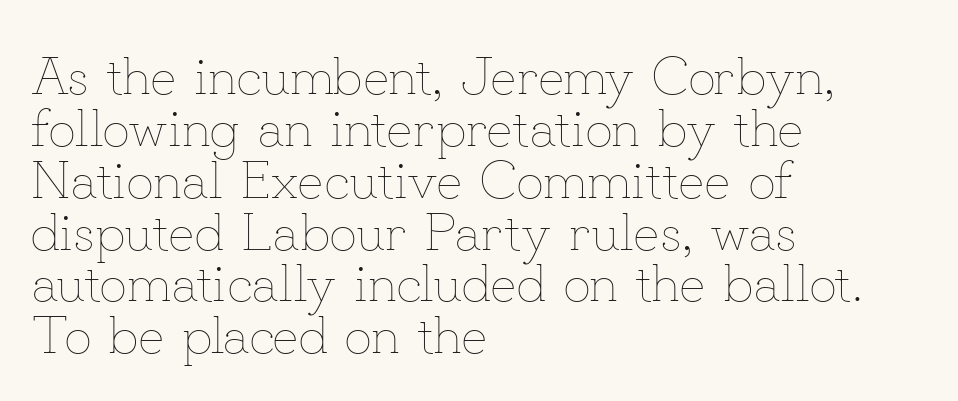
{"italic": "no", "bold": "no", "weight": "thin", "width": "normal", "stroke_contrast": "low", "x_height": "small", "monospaced": "no", "underline": "no", "align": "left", "line_spacing": "tight", "line_spacing_ratio": 0.96, "letter_spacing": "normal", "letter_spacing_em": 0.0, "glyph_px": 54}
